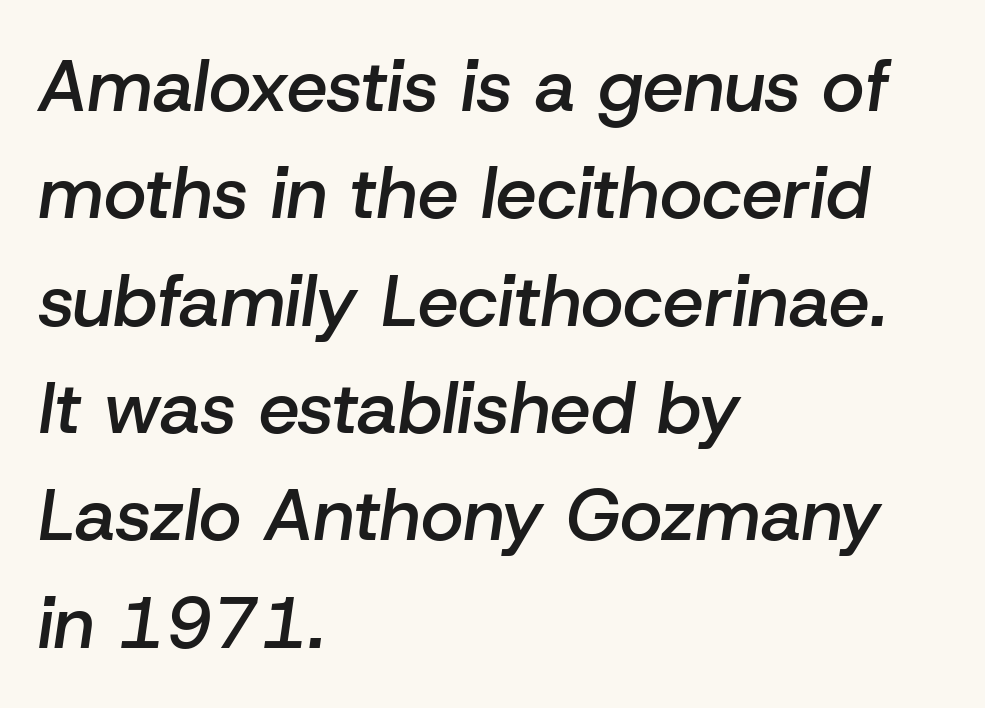
The image shows 73 px semibold type, italic (leaning right); set left-aligned, normal line spacing (1.47x), normal letter spacing, not underlined; low stroke contrast and a medium x-height.
